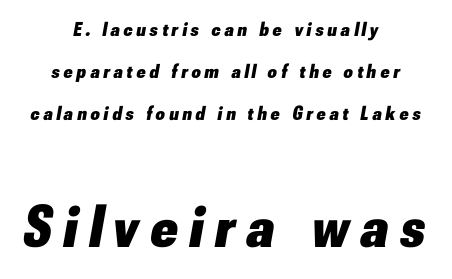
Q: Is the text bold? A: Yes.
Q: Is the text italic (slanted)? A: Yes, it leans right by about 10 degrees.
Q: Is the text underlined? A: No.
Q: How is the paragraph aligned? A: Centered.
Q: Is the spacing between letters normal or unusually wide? A: Unusually wide.
Q: Is the spacing between lines tight, normal or loose? A: Loose.
Q: Which block of text is set in a larger size, the first (top) or the second (bottom)? A: The second (bottom) one.
Q: Width (condensed, normal, or wide)? A: Normal.
Q: Stroke contrast? A: Low.
Q: x-height? A: Small.
Q: Monospaced? A: No.
